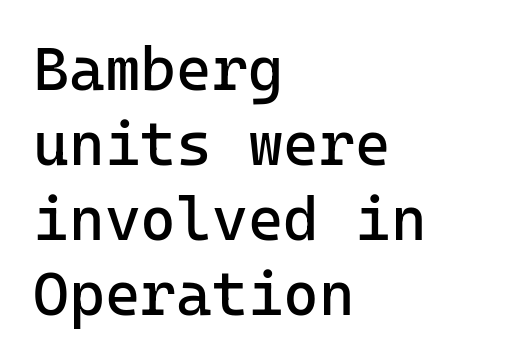
Regarding serifs, this sample does without them. Decoration check: the copy has no underline. Caption: face not bold, strokes unweighted. Unlike italic type, these characters show no tilt at all. The type is set solid horizontally, with unmodified tracking.
